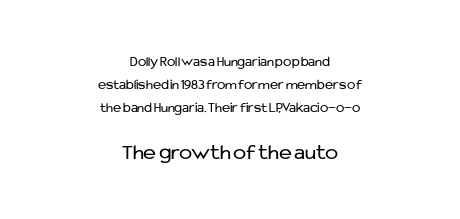
Q: Is the text bold? A: No.
Q: Is the text italic (slanted)? A: No, it is upright.
Q: Is the text underlined? A: No.
Q: How is the paragraph aligned? A: Centered.
Q: Is the spacing between letters normal or unusually wide? A: Normal.
Q: Is the spacing between lines tight, normal or loose? A: Normal.
Q: Which block of text is set in a larger size, the first (top) or the second (bottom)? A: The second (bottom) one.
